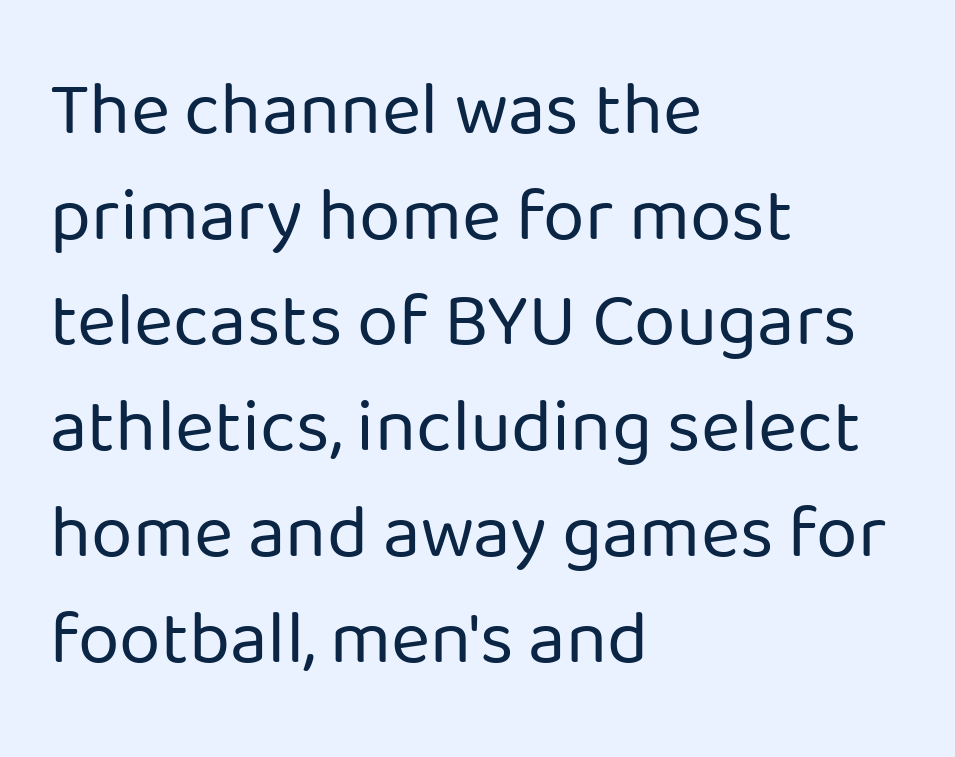
{"serif": "no", "italic": "no", "bold": "no", "weight": "regular", "width": "normal", "stroke_contrast": "low", "x_height": "medium", "monospaced": "no", "underline": "no", "align": "left", "line_spacing": "normal", "line_spacing_ratio": 1.41, "letter_spacing": "normal", "letter_spacing_em": 0.0, "glyph_px": 75}
